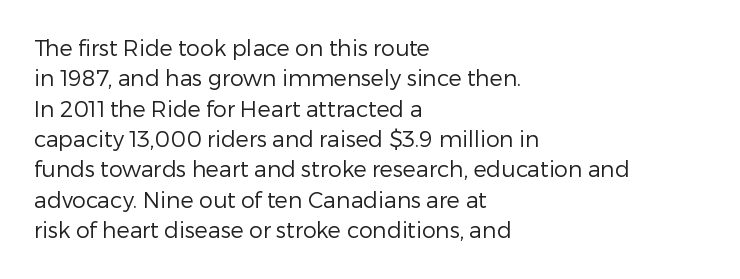
Q: Is the text bold? A: No.
Q: Is the text italic (slanted)? A: No, it is upright.
Q: Is the text underlined? A: No.
Q: How is the paragraph aligned? A: Left-aligned.
Q: Is the spacing between letters normal or unusually wide? A: Normal.
Q: Is the spacing between lines tight, normal or loose? A: Normal.
